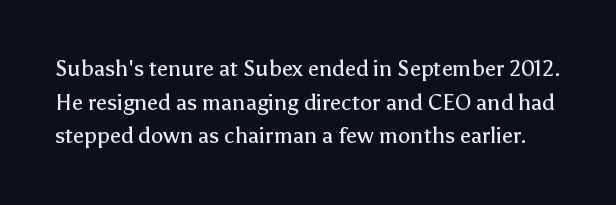
A bare baseline throughout the passage. Compared with typical paragraphs, the rows here are spaced about the same. Letter spacing: default. The lettering stays uniformly vertical, giving the passage a roman look. Each stroke keeps to a modest, everyday thickness or less.
